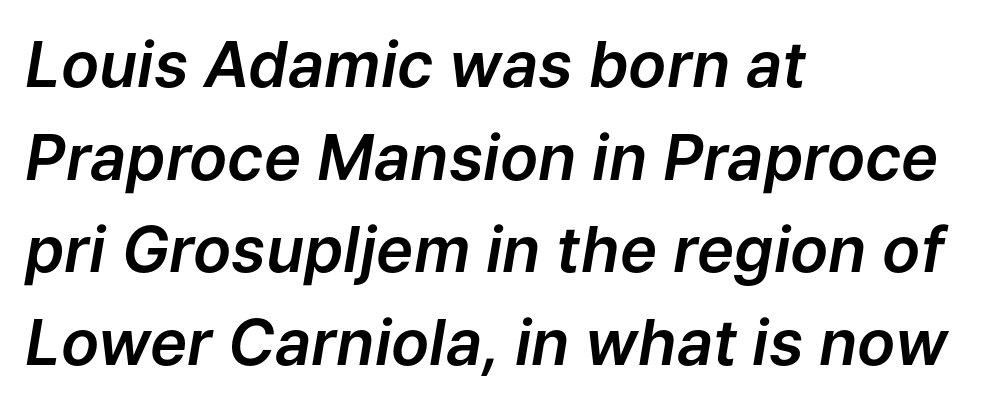
Q: Is the text italic (slanted)? A: Yes, it leans right by about 9 degrees.
Q: Is the text underlined? A: No.
Q: How is the paragraph aligned? A: Left-aligned.
Q: Is the spacing between letters normal or unusually wide? A: Normal.
Q: Is the spacing between lines tight, normal or loose? A: Normal.
Q: Width (condensed, normal, or wide)? A: Normal.
Q: Stroke contrast? A: Low.
Q: x-height? A: Medium.
Q: Monospaced? A: No.
